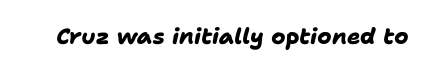
The image shows 22 px bold type; set normal letter spacing, not underlined.
